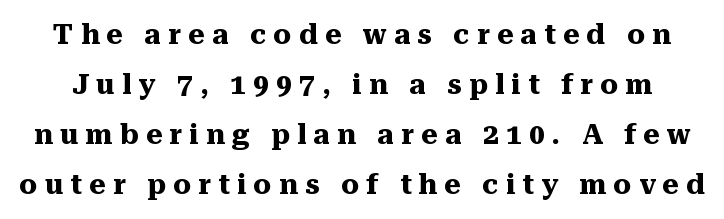
The image shows 28 px heavy serif type, upright; set line spacing 1.78x, unusually wide letter spacing (+0.26 em), not underlined; medium stroke contrast and a medium x-height.
